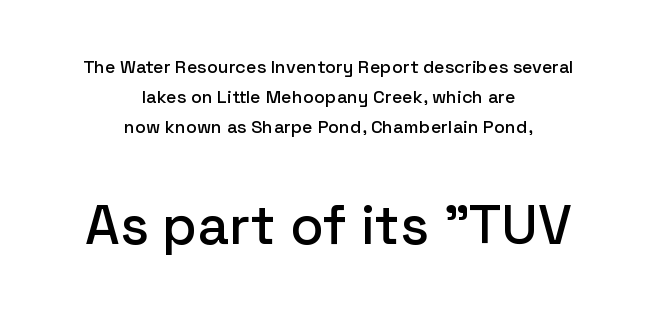
Underline: absent. Character widths vary here, with narrow letters taking less room than wide ones. In terms of letterspacing, this is plain default setting. The rows are spaced the way most documents space them.
